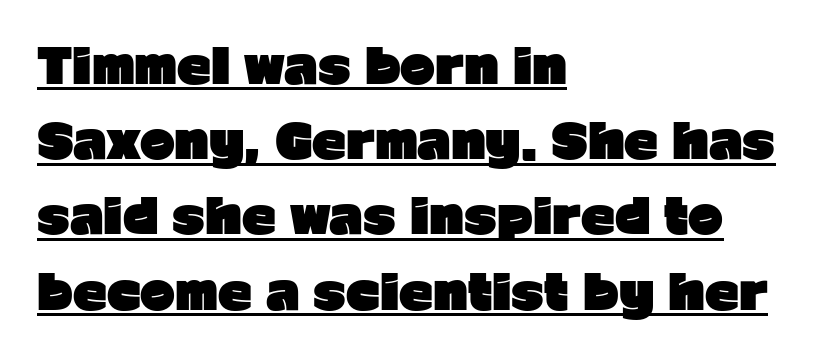
Q: Is the text bold? A: Yes.
Q: Is the text italic (slanted)? A: No, it is upright.
Q: Is the typeface a serif or a sans-serif typeface? A: Sans-serif.
Q: Is the text underlined? A: Yes.
Q: How is the paragraph aligned? A: Left-aligned.
Q: Is the spacing between letters normal or unusually wide? A: Normal.
Q: Is the spacing between lines tight, normal or loose? A: Normal.
Q: Width (condensed, normal, or wide)? A: Normal.
Q: Stroke contrast? A: Low.
Q: x-height? A: Medium.
Q: Monospaced? A: No.
